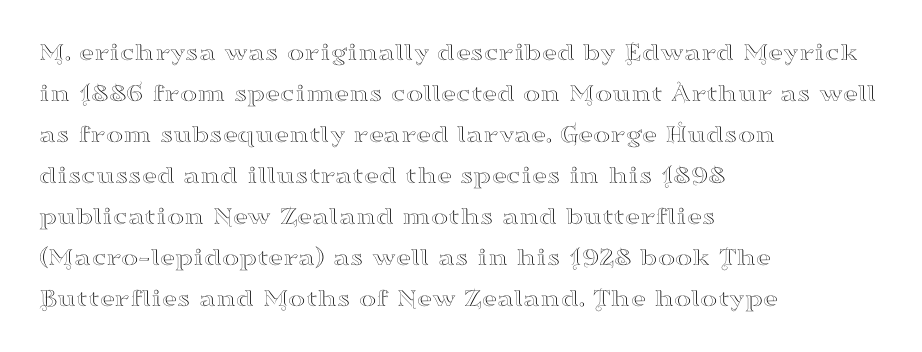
Descenders hang freely into open space. The font's upright variant was chosen for this text. Alignment: flush left. Leading: standard. The letterforms sit shoulder to shoulder at normal distance.
